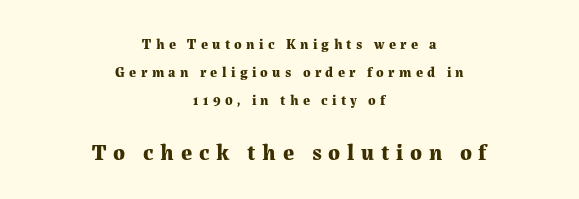
{"italic": "no", "bold": "yes", "underline": "no", "align": "center", "line_spacing": "loose", "line_spacing_ratio": 2.0, "letter_spacing": "wide", "letter_spacing_em": 0.31, "larger_block": "second", "size_ratio": 1.57, "glyph_px": 22}
